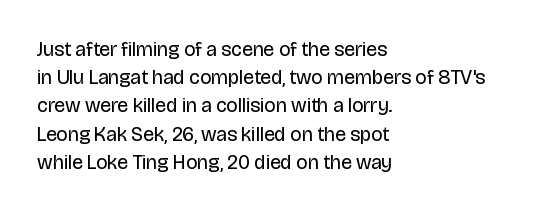
{"italic": "no", "bold": "no", "underline": "no", "align": "left", "line_spacing": "normal", "line_spacing_ratio": 1.41, "letter_spacing": "normal", "letter_spacing_em": 0.0, "glyph_px": 20}
